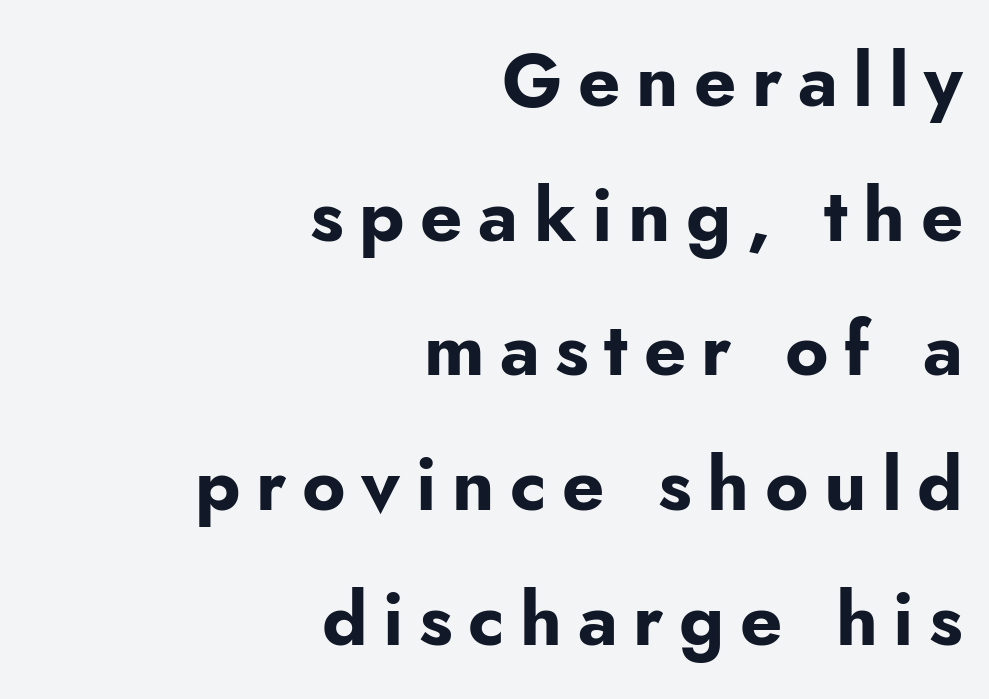
The image shows 74 px bold sans-serif type, upright; set right-aligned, line spacing 1.82x, unusually wide letter spacing (+0.21 em), not underlined; low stroke contrast and a small x-height.
